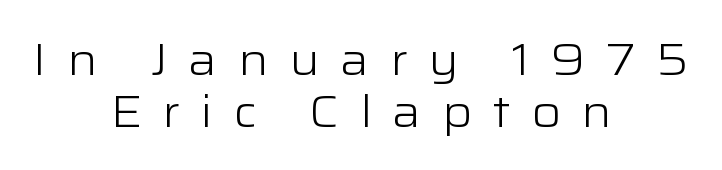
The typesetter chose a symmetrical, centered arrangement here. Display-style spreading of the glyphs; the letterfit is very open. Summary of vertical rhythm: compact, with narrow interline spacing. The passage shown is not underscored anywhere. Character widths vary here, with narrow letters taking less room than wide ones.
